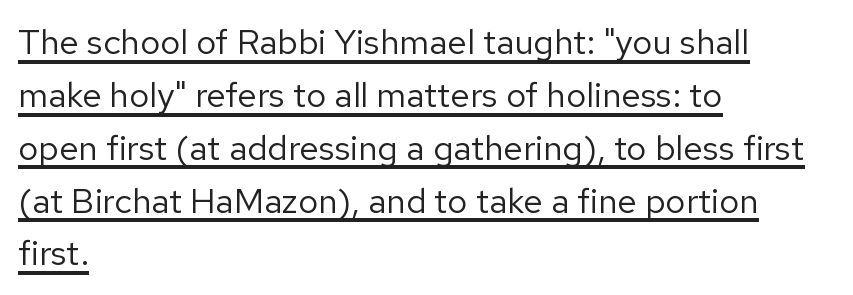
The paragraph shown leans on its left margin. Proportional: the letters do not fall into vertical columns. The characters display no serif detailing; their extremities are plain. Summary of vertical rhythm: regular, with standard interline spacing. Descenders here cross a horizontal rule under the line.
